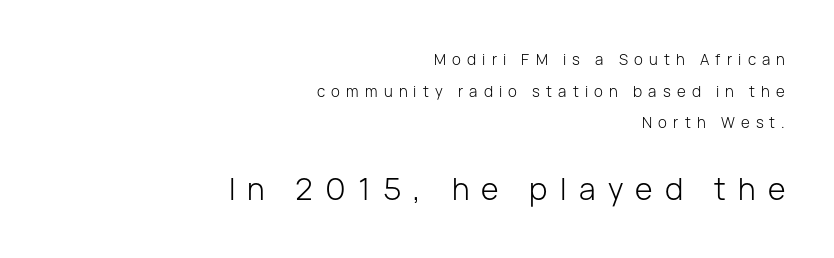
{"serif": "no", "italic": "no", "bold": "no", "weight": "light", "width": "normal", "stroke_contrast": "low", "x_height": "medium", "monospaced": "no", "underline": "no", "align": "right", "line_spacing": "loose", "line_spacing_ratio": 2.11, "letter_spacing": "wide", "letter_spacing_em": 0.41, "larger_block": "second", "size_ratio": 2.0, "glyph_px": 30}
